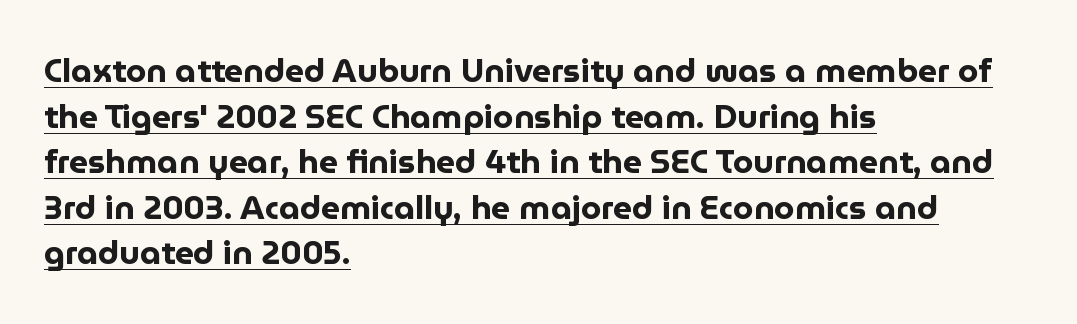
{"serif": "no", "italic": "no", "bold": "yes", "weight": "bold", "width": "normal", "stroke_contrast": "low", "x_height": "medium", "monospaced": "no", "underline": "yes", "align": "left", "line_spacing": "normal", "line_spacing_ratio": 1.38, "letter_spacing": "normal", "letter_spacing_em": 0.0, "glyph_px": 33}
